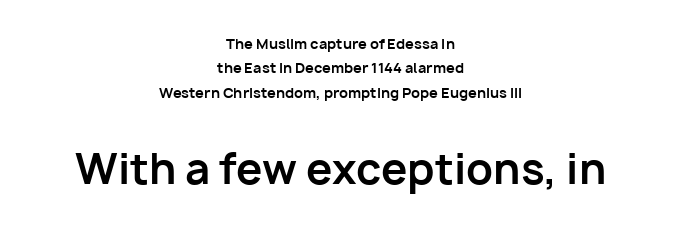
{"serif": "no", "italic": "no", "bold": "yes", "weight": "bold", "width": "normal", "stroke_contrast": "low", "x_height": "medium", "monospaced": "no", "underline": "no", "align": "center", "line_spacing_ratio": 1.75, "letter_spacing": "normal", "letter_spacing_em": 0.0, "larger_block": "second", "size_ratio": 3.0, "glyph_px": 42}
